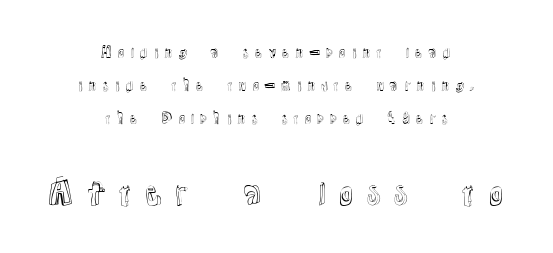
Observe the wide spacing: letters keep a clear distance from each other. Type without underlining. The letters advance in unequal steps, a hallmark of proportional type. How would I describe the line gaps? Wide and relaxed.
